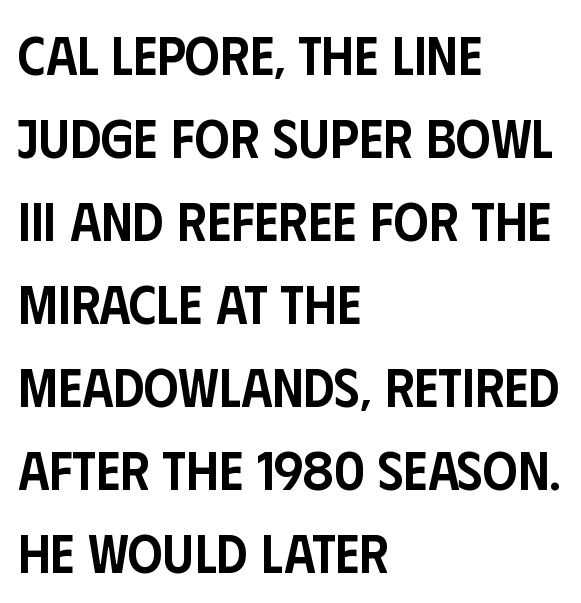
Q: Is the text bold? A: Semi-bold.
Q: Is the text italic (slanted)? A: No, it is upright.
Q: Is the typeface a serif or a sans-serif typeface? A: Sans-serif.
Q: Is the text underlined? A: No.
Q: How is the paragraph aligned? A: Left-aligned.
Q: Is the spacing between letters normal or unusually wide? A: Normal.
Q: Is the spacing between lines tight, normal or loose? A: Normal.
Q: Width (condensed, normal, or wide)? A: Condensed.
Q: Stroke contrast? A: Low.
Q: x-height? A: Large.
Q: Monospaced? A: No.
